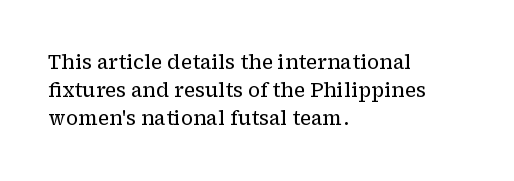
Q: Is the text bold? A: No.
Q: Is the text italic (slanted)? A: No, it is upright.
Q: Is the text underlined? A: No.
Q: How is the paragraph aligned? A: Left-aligned.
Q: Is the spacing between letters normal or unusually wide? A: Normal.
Q: Is the spacing between lines tight, normal or loose? A: Normal.
